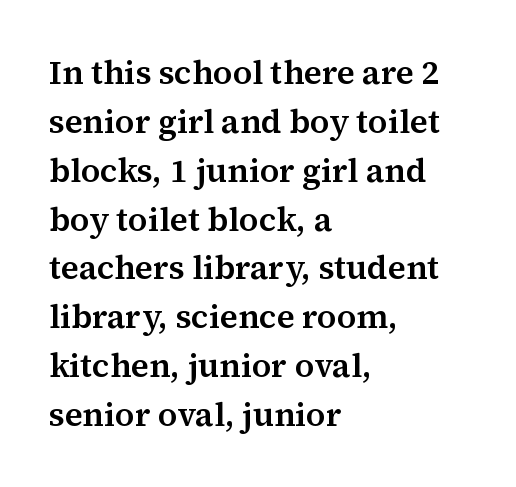
Q: Is the text italic (slanted)? A: No, it is upright.
Q: Is the typeface a serif or a sans-serif typeface? A: Serif.
Q: Is the text underlined? A: No.
Q: How is the paragraph aligned? A: Left-aligned.
Q: Is the spacing between letters normal or unusually wide? A: Normal.
Q: Is the spacing between lines tight, normal or loose? A: Normal.
Q: Width (condensed, normal, or wide)? A: Normal.
Q: Stroke contrast? A: Medium.
Q: x-height? A: Medium.
Q: Monospaced? A: No.
